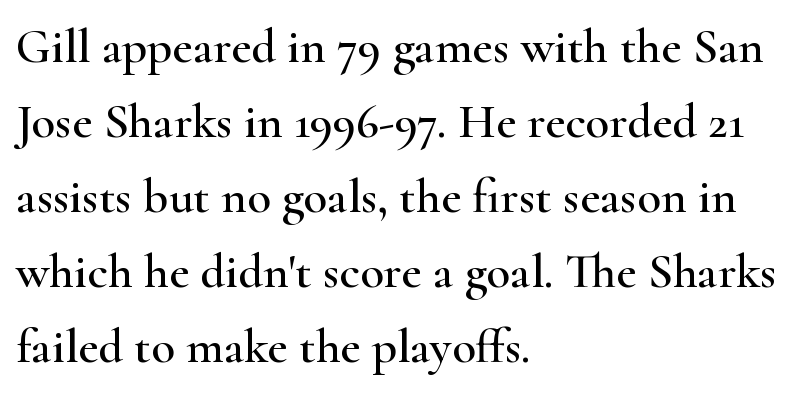
{"serif": "yes", "italic": "no", "width": "wide", "stroke_contrast": "high", "x_height": "small", "monospaced": "no", "underline": "no", "align": "left", "line_spacing": "normal", "line_spacing_ratio": 1.53, "letter_spacing": "normal", "letter_spacing_em": 0.0, "glyph_px": 49}
